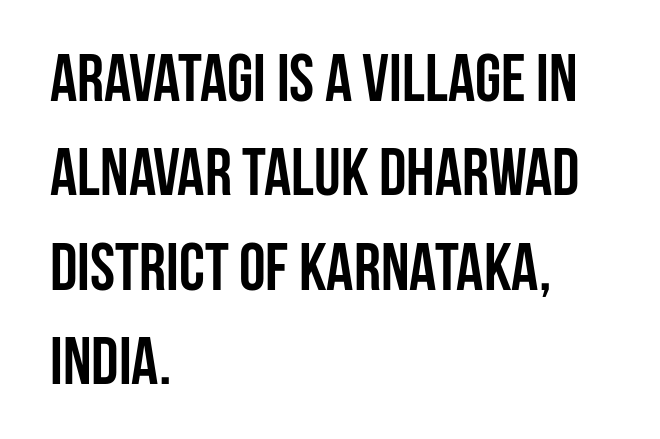
The line texture is even and compact thanks to regular tracking. These lines are rendered in a variable-pitch font. Compared with a centered layout, this one pins lines to the left instead. Nope, not italic — everything's standing straight. Bold? Absolutely — the strokes are thick and heavy. The passage shown is typeset with a sans-serif family.
